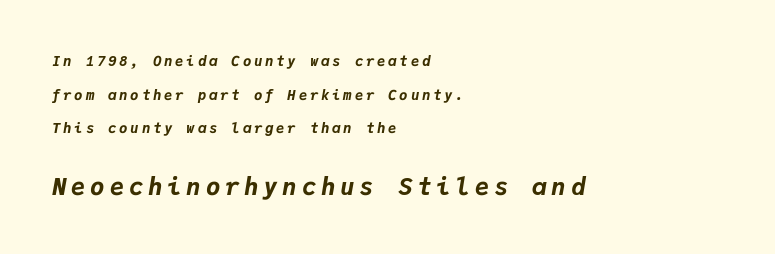
{"italic": "yes", "lean": "right", "slant_degrees": 9, "bold": "yes", "underline": "no", "align": "left", "line_spacing": "loose", "line_spacing_ratio": 2.41, "letter_spacing": "wide", "letter_spacing_em": 0.2, "larger_block": "second", "size_ratio": 1.71, "glyph_px": 24}
